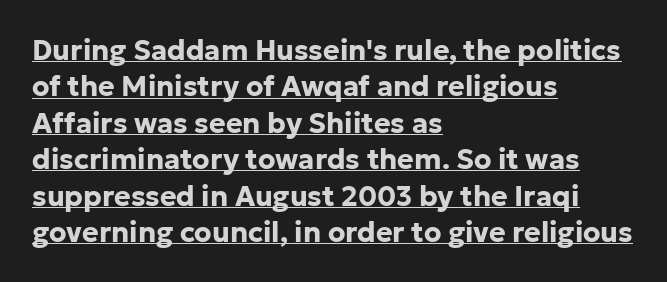
{"serif": "no", "italic": "no", "bold": "yes", "weight": "bold", "width": "normal", "stroke_contrast": "low", "x_height": "medium", "monospaced": "no", "underline": "yes", "align": "left", "line_spacing": "normal", "line_spacing_ratio": 1.3, "letter_spacing": "normal", "letter_spacing_em": 0.0, "glyph_px": 28}
